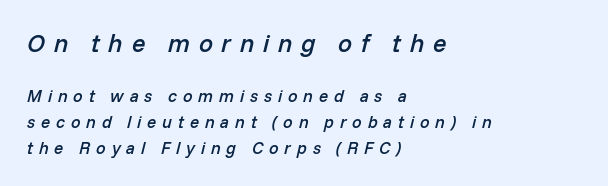
{"italic": "yes", "lean": "right", "slant_degrees": 14, "bold": "semi", "underline": "no", "align": "left", "line_spacing": "normal", "line_spacing_ratio": 1.52, "letter_spacing": "wide", "letter_spacing_em": 0.34, "larger_block": "first", "size_ratio": 1.47, "glyph_px": 25}
